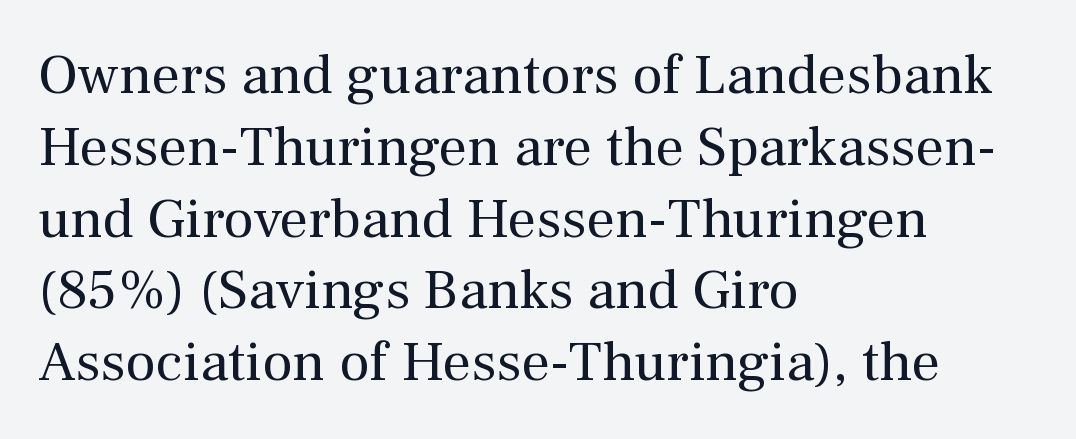
{"serif": "yes", "italic": "no", "bold": "no", "weight": "regular", "width": "normal", "stroke_contrast": "medium", "x_height": "medium", "monospaced": "no", "underline": "no", "align": "left", "line_spacing": "normal", "line_spacing_ratio": 1.26, "letter_spacing": "normal", "letter_spacing_em": 0.0, "glyph_px": 57}
